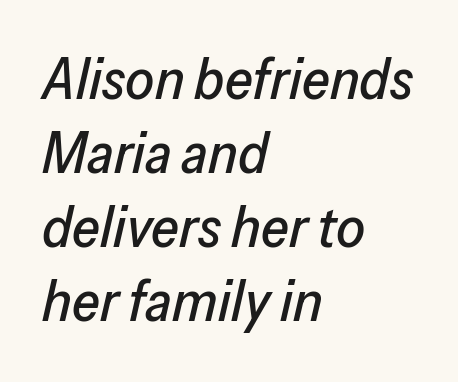
The face used here is proportionally spaced, like ordinary book or web type. You can tell it's italic because the verticals aren't actually vertical. Successive baselines arrive at the customary interval. The passage is arranged the way most books set body copy — flush left. The tracking reads as untouched default to a designer's eye. Glance below the letters and you will spot only blank space.
